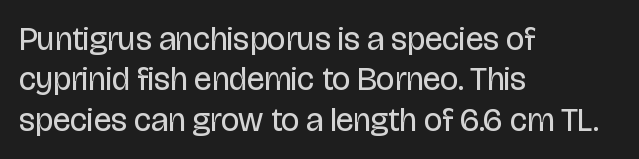
The image shows 33 px regular-weight, condensed sans-serif type, upright; set left-aligned, line spacing 1.22x, normal letter spacing, not underlined; low stroke contrast and a large x-height.
